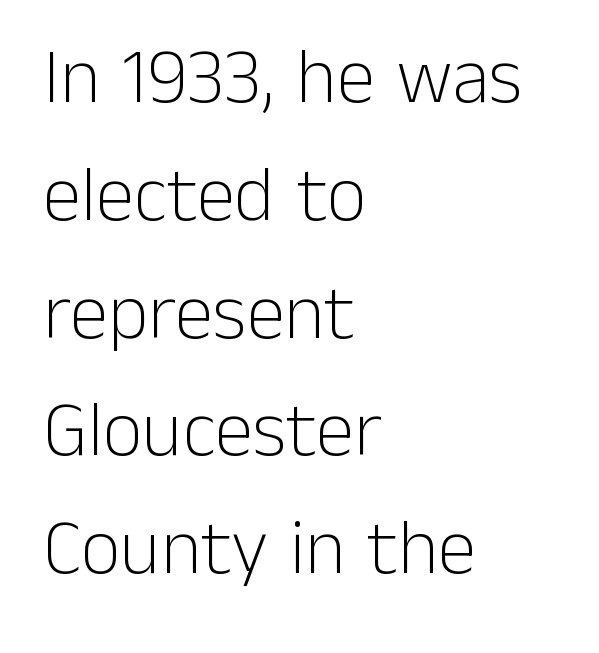
Q: Is the text bold? A: No.
Q: Is the text italic (slanted)? A: No, it is upright.
Q: Is the typeface a serif or a sans-serif typeface? A: Sans-serif.
Q: Is the text underlined? A: No.
Q: How is the paragraph aligned? A: Left-aligned.
Q: Is the spacing between letters normal or unusually wide? A: Normal.
Q: Is the spacing between lines tight, normal or loose? A: Normal.
Q: Width (condensed, normal, or wide)? A: Normal.
Q: Stroke contrast? A: Low.
Q: x-height? A: Medium.
Q: Monospaced? A: No.
